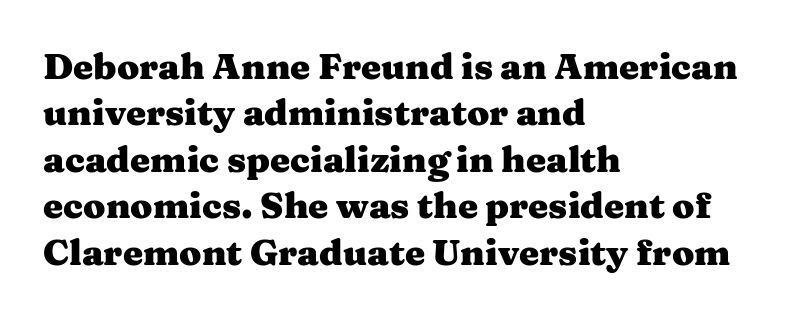
{"serif": "yes", "italic": "no", "bold": "yes", "weight": "heavy", "width": "wide", "stroke_contrast": "medium", "x_height": "medium", "monospaced": "no", "underline": "no", "align": "left", "line_spacing": "normal", "line_spacing_ratio": 1.29, "letter_spacing": "normal", "letter_spacing_em": 0.0, "glyph_px": 36}
